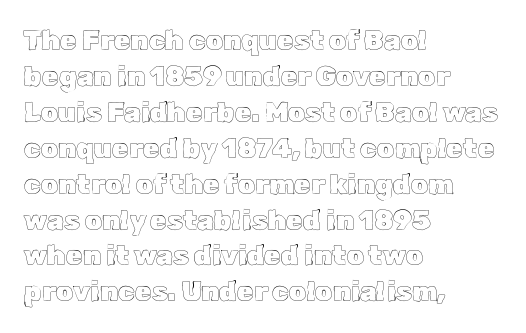
The image shows 27 px text type, upright; set left-aligned, normal line spacing (1.33x), normal letter spacing, not underlined.
